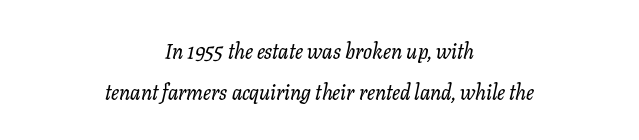
Q: Is the text italic (slanted)? A: Yes, it leans right by about 11 degrees.
Q: Is the text underlined? A: No.
Q: How is the paragraph aligned? A: Centered.
Q: Is the spacing between letters normal or unusually wide? A: Normal.
Q: Is the spacing between lines tight, normal or loose? A: Loose.
